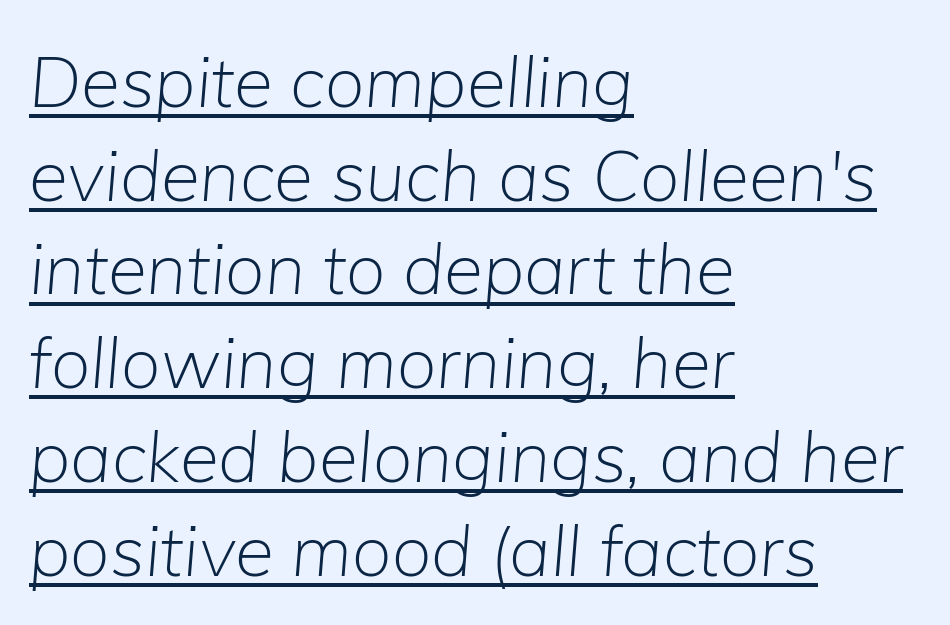
Q: Is the text bold? A: No.
Q: Is the text italic (slanted)? A: Yes, it leans right by about 5 degrees.
Q: Is the text underlined? A: Yes.
Q: How is the paragraph aligned? A: Left-aligned.
Q: Is the spacing between letters normal or unusually wide? A: Normal.
Q: Is the spacing between lines tight, normal or loose? A: Normal.
Q: Width (condensed, normal, or wide)? A: Normal.
Q: Stroke contrast? A: Low.
Q: x-height? A: Medium.
Q: Monospaced? A: No.
